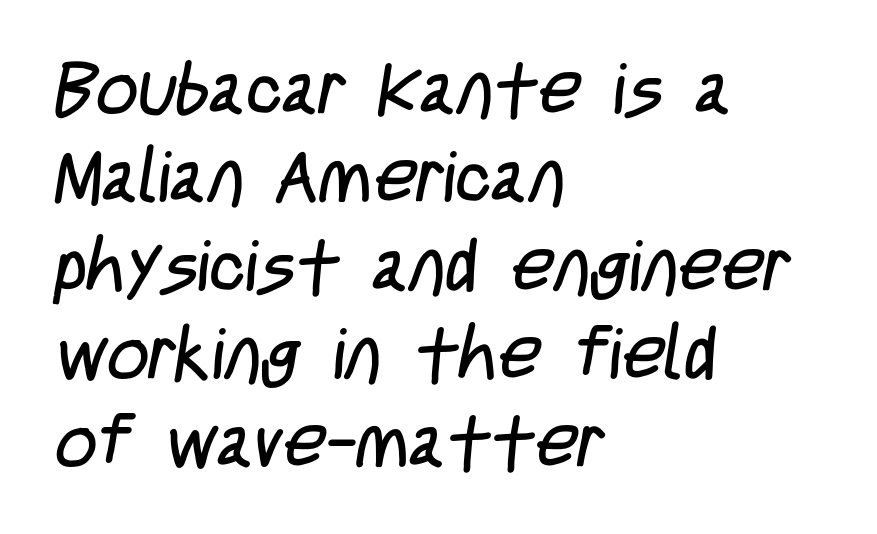
Q: Is the text bold? A: No.
Q: Is the typeface a serif or a sans-serif typeface? A: Sans-serif.
Q: Is the text underlined? A: No.
Q: How is the paragraph aligned? A: Left-aligned.
Q: Is the spacing between letters normal or unusually wide? A: Normal.
Q: Width (condensed, normal, or wide)? A: Condensed.
Q: Stroke contrast? A: Low.
Q: x-height? A: Large.
Q: Monospaced? A: No.
